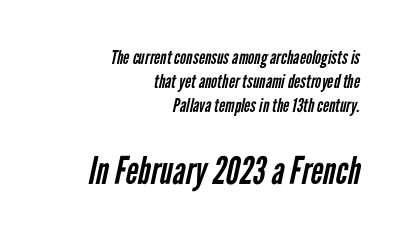
{"serif": "no", "bold": "no", "weight": "regular", "width": "condensed", "stroke_contrast": "low", "x_height": "medium", "monospaced": "no", "underline": "no", "align": "right", "line_spacing": "normal", "line_spacing_ratio": 1.26, "letter_spacing": "normal", "letter_spacing_em": 0.0, "larger_block": "second", "size_ratio": 2.0, "glyph_px": 38}
